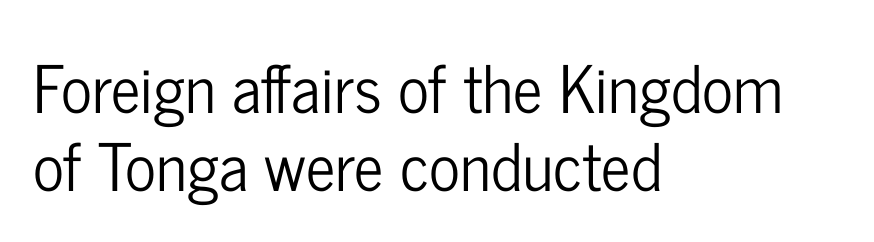
Q: Is the text italic (slanted)? A: No, it is upright.
Q: Is the typeface a serif or a sans-serif typeface? A: Sans-serif.
Q: Is the text underlined? A: No.
Q: How is the paragraph aligned? A: Left-aligned.
Q: Is the spacing between letters normal or unusually wide? A: Normal.
Q: Width (condensed, normal, or wide)? A: Condensed.
Q: Stroke contrast? A: Low.
Q: x-height? A: Medium.
Q: Monospaced? A: No.
